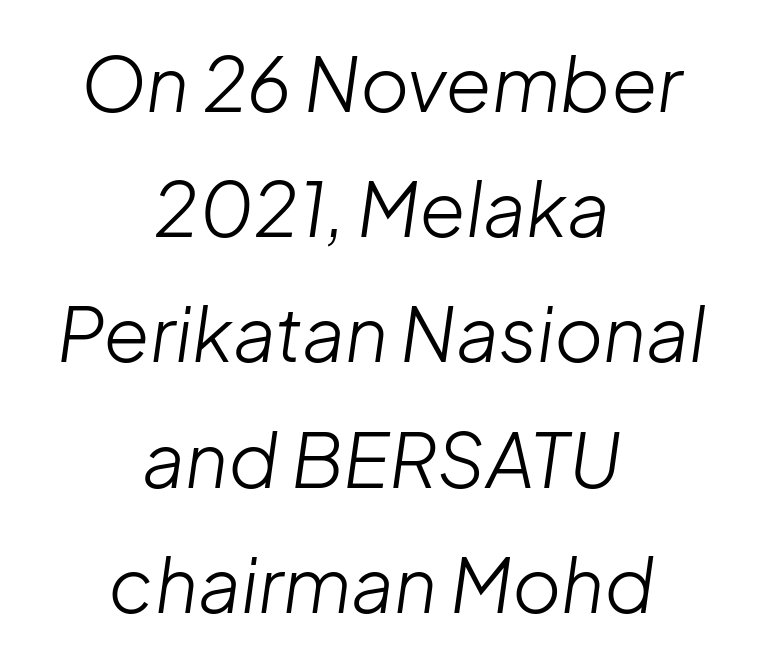
Q: Is the text bold? A: No.
Q: Is the text italic (slanted)? A: Yes, it leans right by about 8 degrees.
Q: Is the text underlined? A: No.
Q: How is the paragraph aligned? A: Centered.
Q: Is the spacing between letters normal or unusually wide? A: Normal.
Q: Is the spacing between lines tight, normal or loose? A: Normal.
Q: Width (condensed, normal, or wide)? A: Normal.
Q: Stroke contrast? A: Low.
Q: x-height? A: Medium.
Q: Monospaced? A: No.
